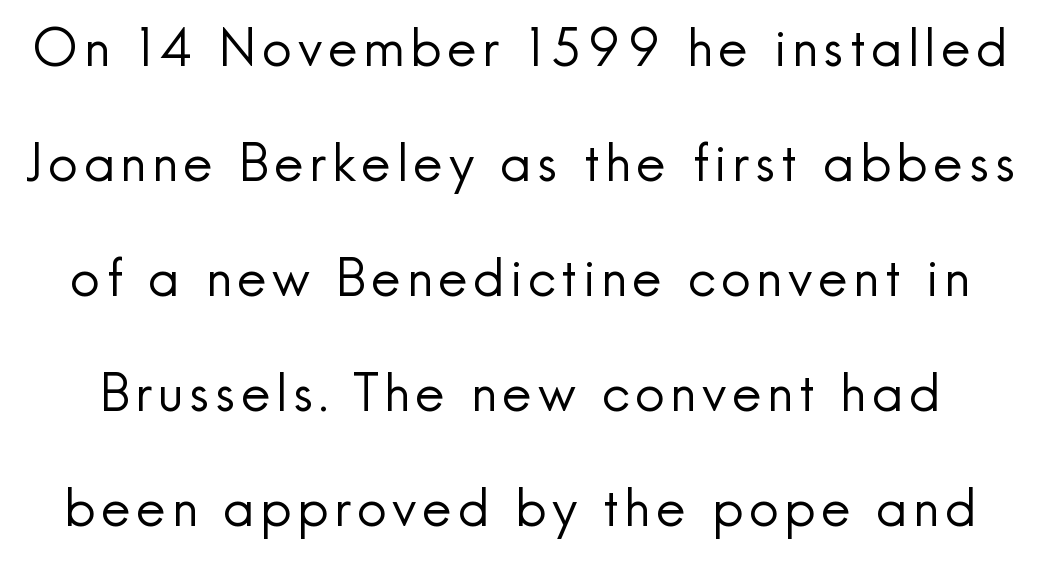
The image shows 52 px regular-weight sans-serif type, upright; set loose line spacing (2.21x), not underlined; a small x-height.
